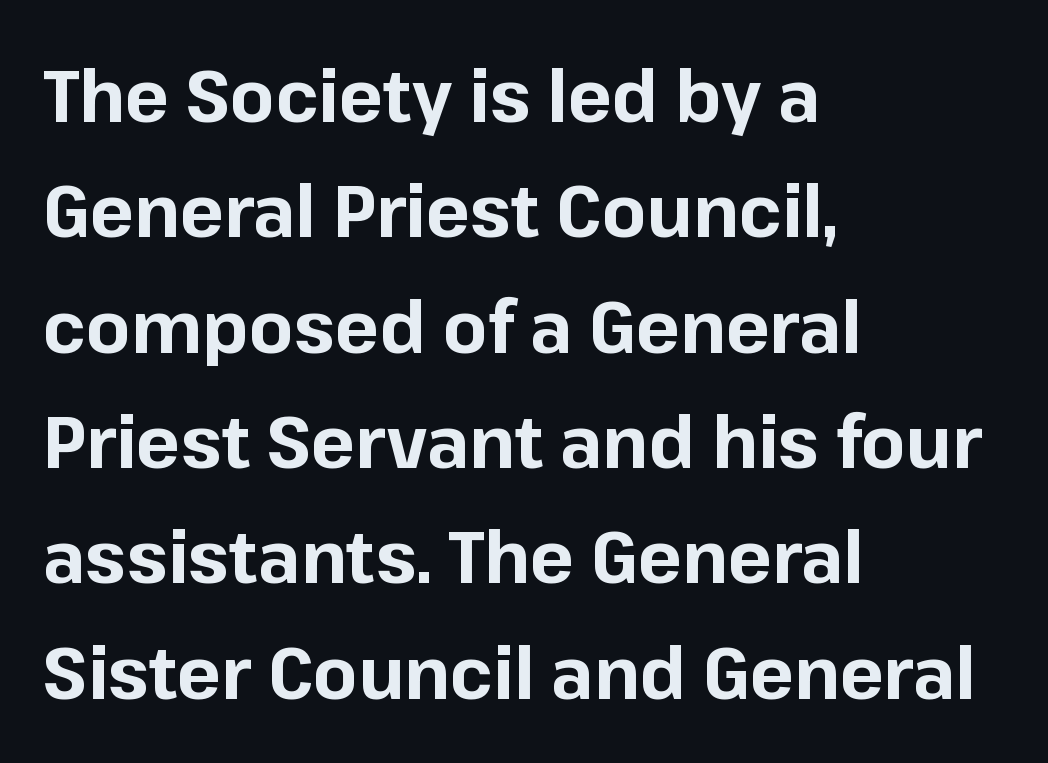
{"serif": "no", "italic": "no", "bold": "yes", "weight": "bold", "width": "normal", "stroke_contrast": "low", "x_height": "medium", "monospaced": "no", "underline": "no", "align": "left", "line_spacing": "normal", "line_spacing_ratio": 1.58, "letter_spacing": "normal", "letter_spacing_em": 0.0, "glyph_px": 73}
